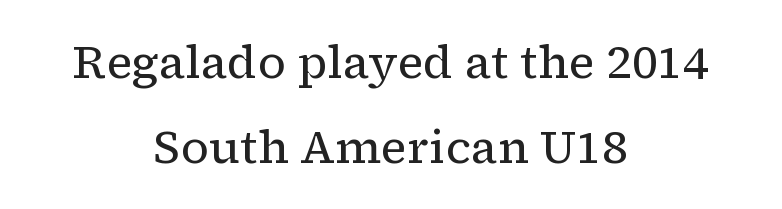
The image shows 46 px regular-weight serif type, upright; set centered, line spacing 1.84x, normal letter spacing, not underlined; low stroke contrast and a medium x-height.
